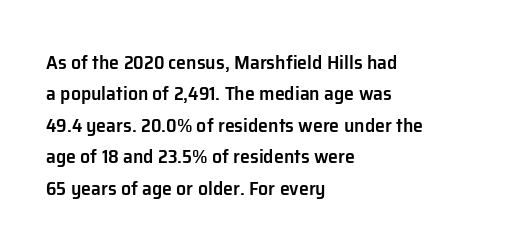
The image shows 20 px text type, upright; set left-aligned, normal line spacing (1.57x), normal letter spacing, not underlined.
